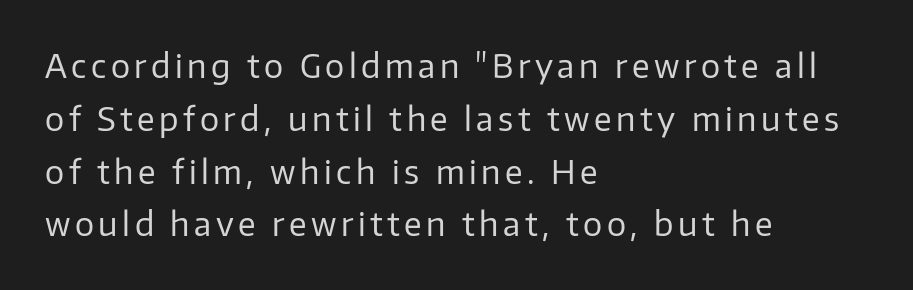
Q: Is the text bold? A: No.
Q: Is the text italic (slanted)? A: No, it is upright.
Q: Is the typeface a serif or a sans-serif typeface? A: Sans-serif.
Q: Is the text underlined? A: No.
Q: How is the paragraph aligned? A: Left-aligned.
Q: Is the spacing between lines tight, normal or loose? A: Normal.
Q: Width (condensed, normal, or wide)? A: Normal.
Q: Stroke contrast? A: Low.
Q: x-height? A: Medium.
Q: Monospaced? A: No.
